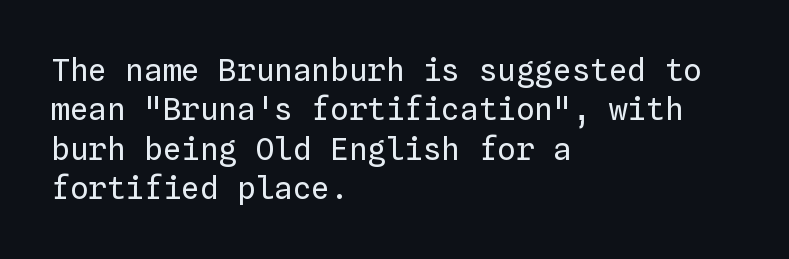
Q: Is the text bold? A: No.
Q: Is the text italic (slanted)? A: No, it is upright.
Q: Is the text underlined? A: No.
Q: How is the paragraph aligned? A: Left-aligned.
Q: Is the spacing between letters normal or unusually wide? A: Normal.
Q: Is the spacing between lines tight, normal or loose? A: Normal.
Q: Width (condensed, normal, or wide)? A: Normal.
Q: Stroke contrast? A: Low.
Q: x-height? A: Medium.
Q: Monospaced? A: Yes.
